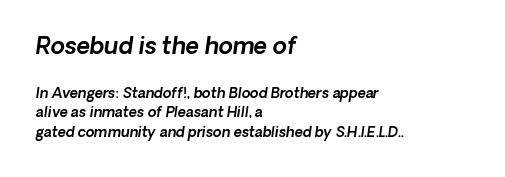
Horizontal alignment here is leftward, the default for most running prose. Descender tails drop into unmarked territory. Leading: standard. Visually, the top section dominates because its glyphs are scaled up. Does extra space separate the letters? No, they use regular spacing.
